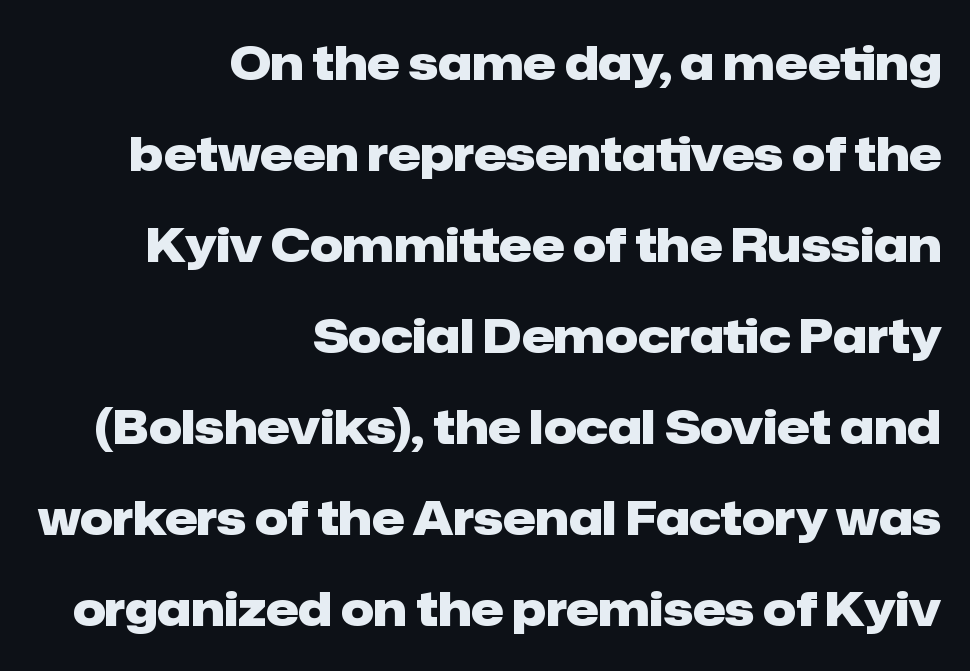
Q: Is the text bold? A: Yes.
Q: Is the text italic (slanted)? A: No, it is upright.
Q: Is the typeface a serif or a sans-serif typeface? A: Sans-serif.
Q: Is the text underlined? A: No.
Q: How is the paragraph aligned? A: Right-aligned.
Q: Is the spacing between letters normal or unusually wide? A: Normal.
Q: Is the spacing between lines tight, normal or loose? A: Loose.
Q: Width (condensed, normal, or wide)? A: Normal.
Q: Stroke contrast? A: Low.
Q: x-height? A: Medium.
Q: Monospaced? A: No.
